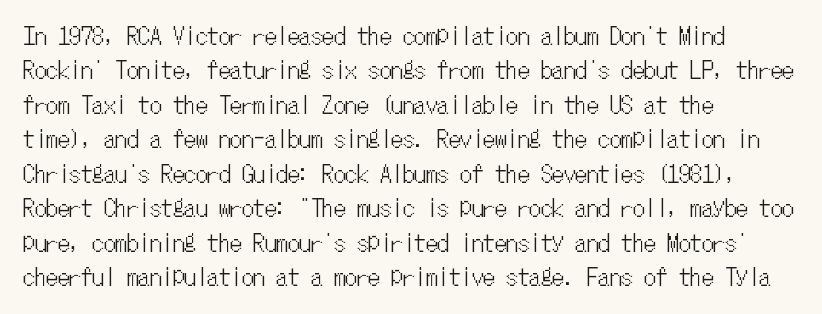
Q: Is the text italic (slanted)? A: No, it is upright.
Q: Is the text underlined? A: No.
Q: How is the paragraph aligned? A: Left-aligned.
Q: Is the spacing between letters normal or unusually wide? A: Normal.
Q: Is the spacing between lines tight, normal or loose? A: Normal.
